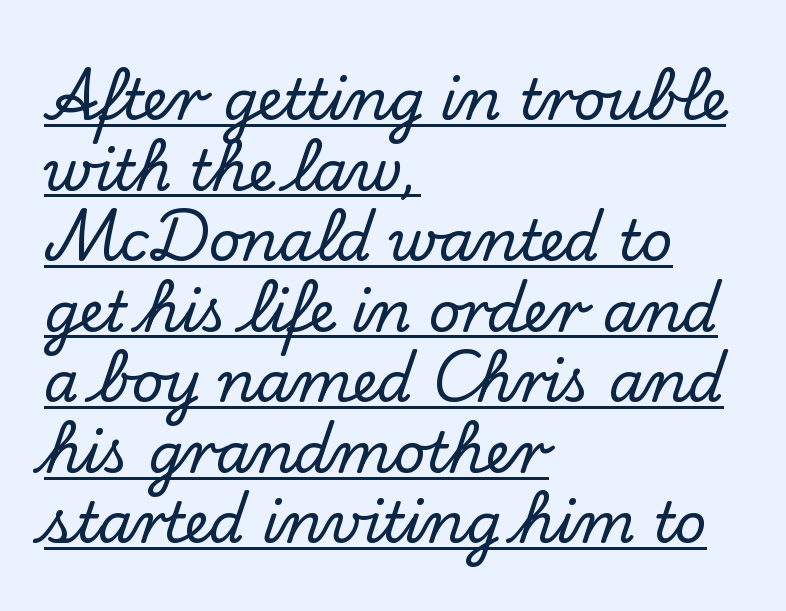
Leading matches the norm, producing a regular column. Is this a fixed-width face? No — the glyphs have proportional, varying widths. This sample carries an underscore along the baseline area. Visually the block forms a straight wall on the left and a jagged coastline on the right. A serif font was chosen for this passage.
